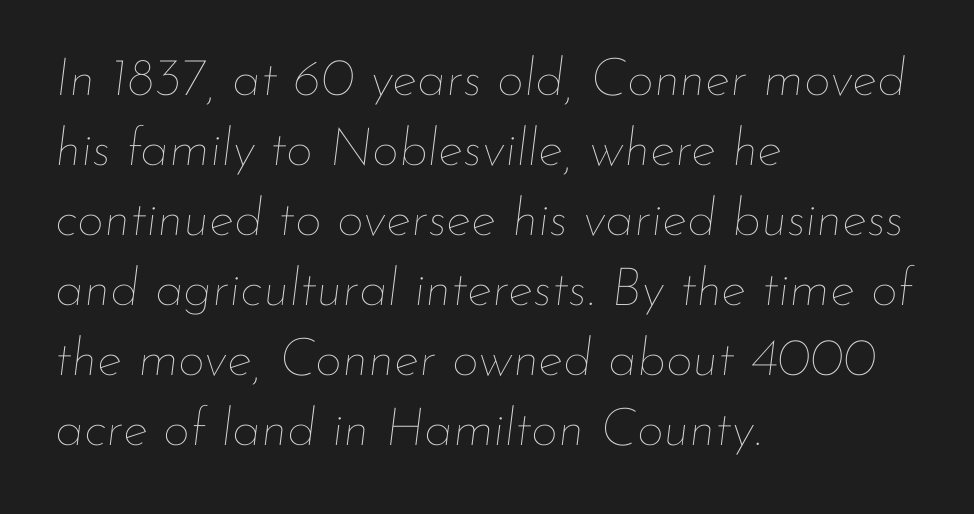
The image shows 53 px thin type, italic (leaning right); set left-aligned, normal line spacing (1.32x), normal letter spacing, not underlined; low stroke contrast and a small x-height.
